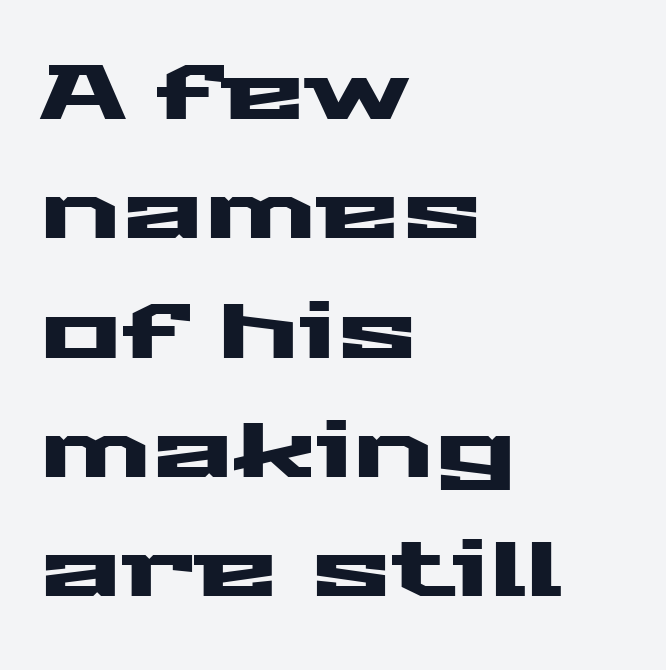
The image shows 77 px wide sans-serif type, upright; set left-aligned, normal line spacing (1.55x), normal letter spacing, not underlined; medium stroke contrast and a medium x-height.
